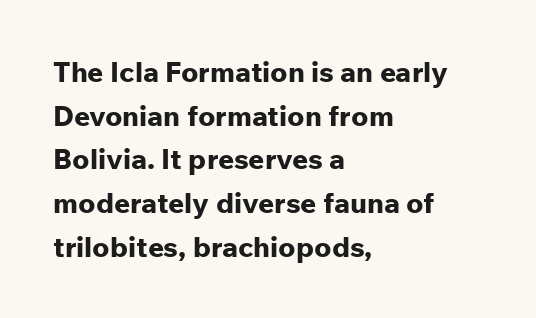
The letters stand straight up with perfectly vertical stems. The letters advance in unequal steps, a hallmark of proportional type. Anything drawn beneath the words? Only blank space. The passage shown has conventional tracking throughout. The passage is arranged the way most books set body copy — flush left. Summary of weight: heavy, a full bold.
